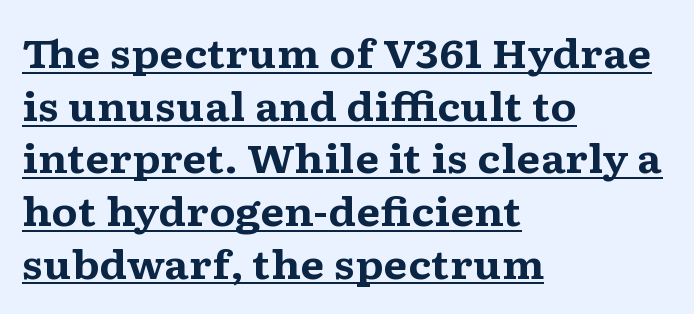
The image shows 39 px bold, wide serif type, upright; set left-aligned, normal line spacing (1.35x), normal letter spacing, underlined; medium stroke contrast and a medium x-height.
